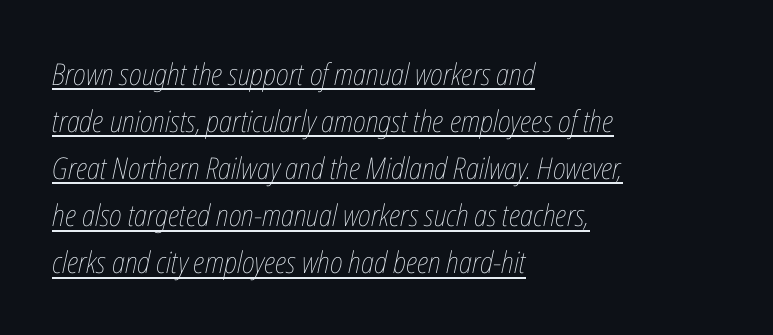
These lines are rendered in a variable-pitch font. In designer terms, the underline attribute is active on this setting. The axis of the letterforms is tilted away from vertical. The rendering anchors every line to the left-hand side.
